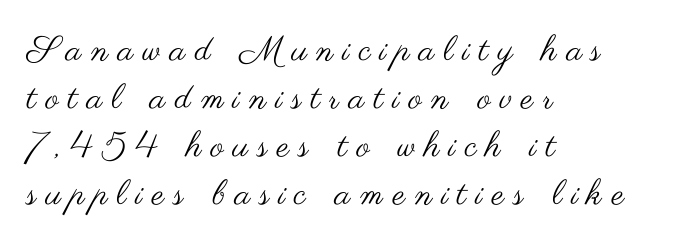
The gap between lines stays unmarked. Leftover space on each line is placed entirely after the last word. Weight: not bold — regular or lighter.
